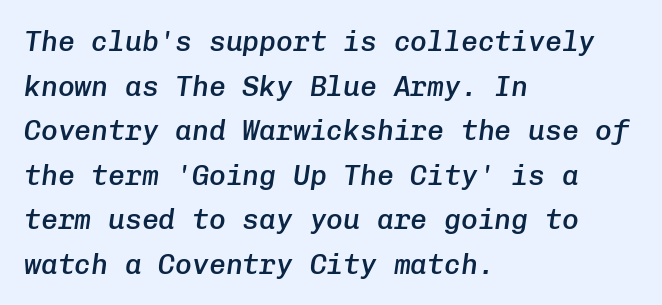
Monospaced: the letters line up in strict vertical columns. Horizontal bands of white between lines are of average thickness. Horizontal alignment here is leftward, the default for most running prose. Students, this is semibold: more ink than regular, less than bold.
